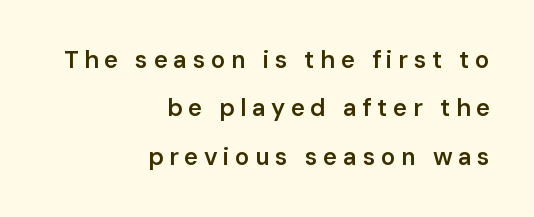
Q: Is the text bold? A: Semi-bold.
Q: Is the text italic (slanted)? A: No, it is upright.
Q: Is the text underlined? A: No.
Q: How is the paragraph aligned? A: Right-aligned.
Q: Is the spacing between letters normal or unusually wide? A: Unusually wide.
Q: Is the spacing between lines tight, normal or loose? A: Loose.
